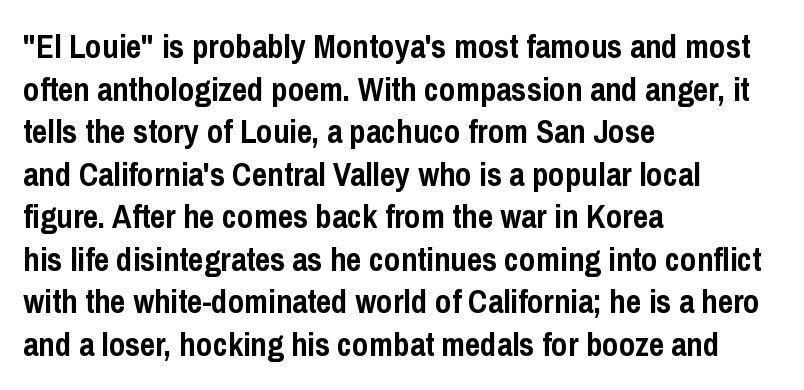
The sample has been set heavy, in full bold. Looks like regular typesetting: each glyph gets only the width it needs. It's the straight-up-and-down kind of type. Typeset ragged right — the left edge is the straight one. The characters display no serif detailing; their extremities are plain. Tracking value appears to be zero — textbook default spacing.
